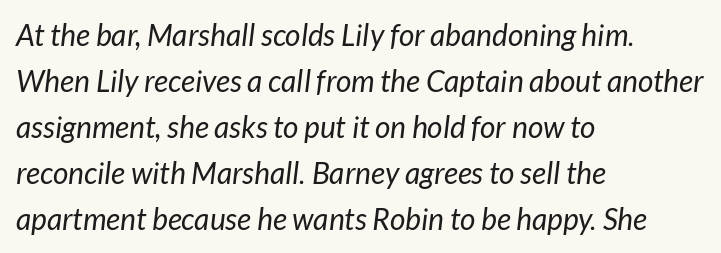
{"italic": "yes", "lean": "right", "slant_degrees": 7, "bold": "no", "weight": "regular", "width": "normal", "stroke_contrast": "low", "x_height": "medium", "monospaced": "no", "underline": "no", "align": "left", "line_spacing": "normal", "line_spacing_ratio": 1.53, "letter_spacing": "normal", "letter_spacing_em": 0.0, "glyph_px": 30}
